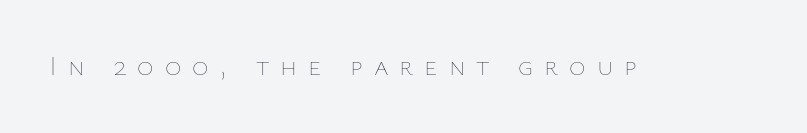
Is this a heavy cut? Hardly; it is regular or lighter. The gap between lines stays unmarked. Is this a fixed-width face? No — the glyphs have proportional, varying widths. A typesetter would mark this as roman, not italic. Caption: expanded tracking, letters set apart.
